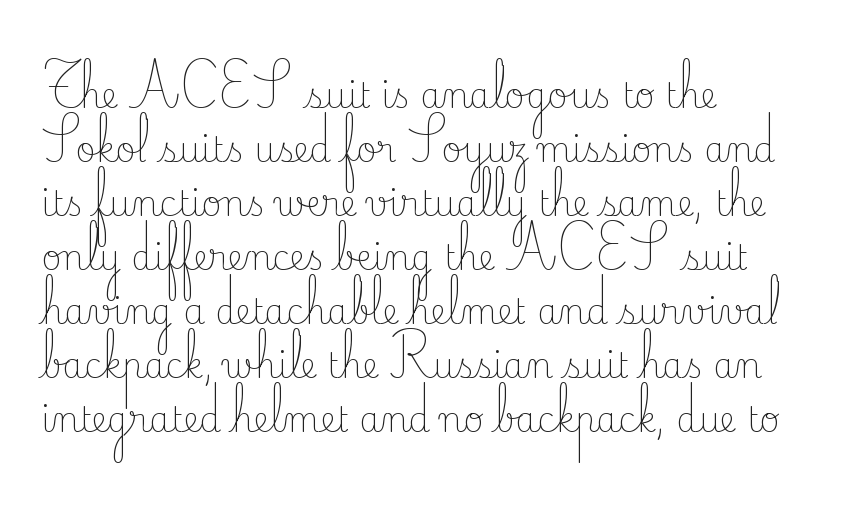
The image shows 34 px light serif type, upright; set left-aligned, normal line spacing (1.59x), normal letter spacing, not underlined; low stroke contrast and a small x-height.
